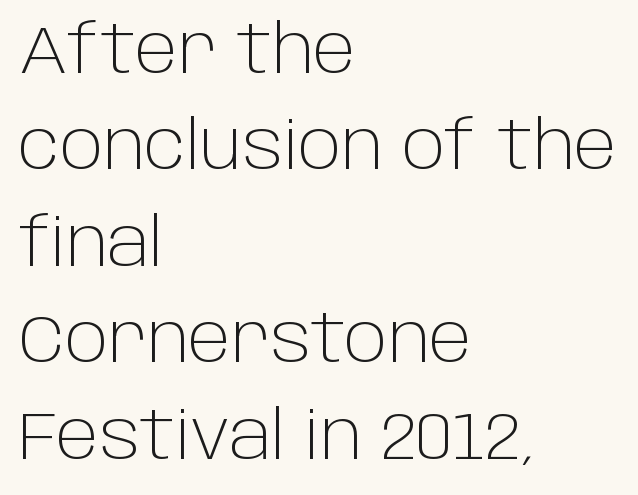
Q: Is the text bold? A: No.
Q: Is the text italic (slanted)? A: No, it is upright.
Q: Is the typeface a serif or a sans-serif typeface? A: Sans-serif.
Q: Is the text underlined? A: No.
Q: How is the paragraph aligned? A: Left-aligned.
Q: Is the spacing between letters normal or unusually wide? A: Normal.
Q: Is the spacing between lines tight, normal or loose? A: Normal.
Q: Width (condensed, normal, or wide)? A: Normal.
Q: Stroke contrast? A: Low.
Q: x-height? A: Large.
Q: Monospaced? A: No.
